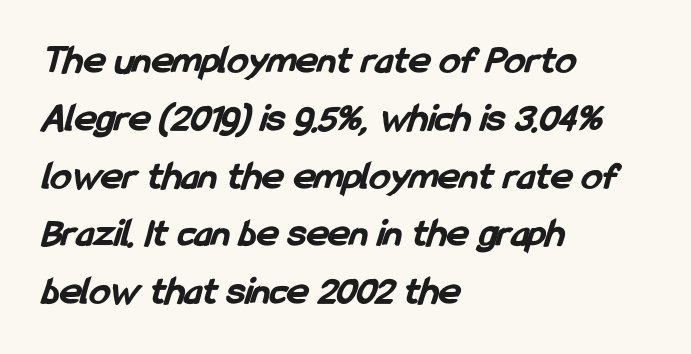
{"serif": "no", "bold": "yes", "weight": "bold", "width": "condensed", "stroke_contrast": "low", "x_height": "medium", "monospaced": "no", "underline": "no", "align": "left", "line_spacing": "normal", "line_spacing_ratio": 1.41, "letter_spacing": "normal", "letter_spacing_em": 0.0, "glyph_px": 41}
